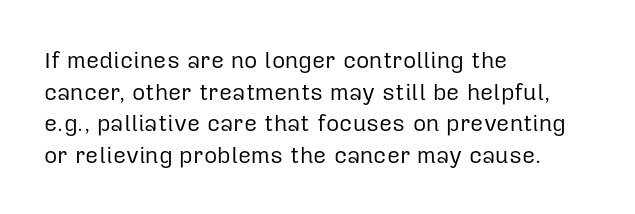
{"italic": "no", "bold": "no", "underline": "no", "align": "left", "line_spacing": "normal", "line_spacing_ratio": 1.37, "letter_spacing": "normal", "letter_spacing_em": 0.0, "glyph_px": 23}
